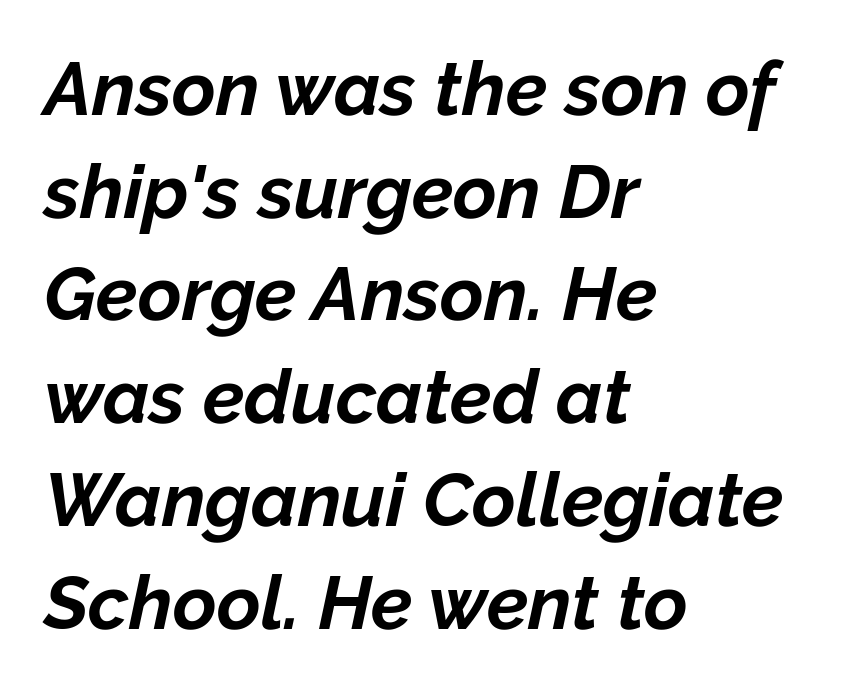
{"italic": "yes", "lean": "right", "slant_degrees": 12, "bold": "yes", "weight": "bold", "width": "normal", "stroke_contrast": "low", "x_height": "medium", "monospaced": "no", "underline": "no", "align": "left", "line_spacing": "normal", "line_spacing_ratio": 1.37, "letter_spacing": "normal", "letter_spacing_em": 0.0, "glyph_px": 75}
